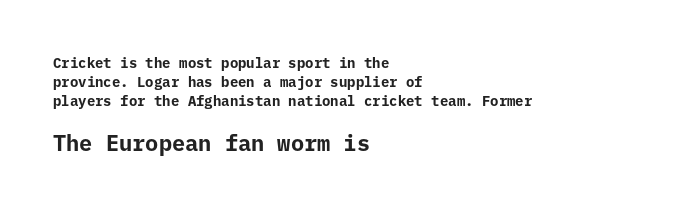
Inter-character spacing is left at the font's built-in metrics. Unmarked baselines from the first word to the last. Emphasis by weight is at full strength: bold. Every character sits straight up, as roman type does.
